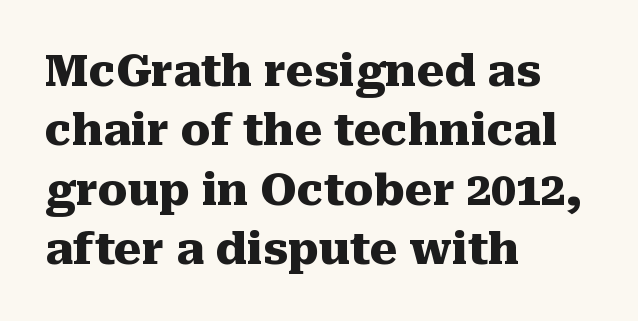
{"serif": "yes", "italic": "no", "bold": "yes", "weight": "heavy", "width": "normal", "stroke_contrast": "medium", "x_height": "medium", "monospaced": "no", "underline": "no", "align": "left", "line_spacing": "normal", "line_spacing_ratio": 1.35, "letter_spacing": "normal", "letter_spacing_em": 0.0, "glyph_px": 44}
